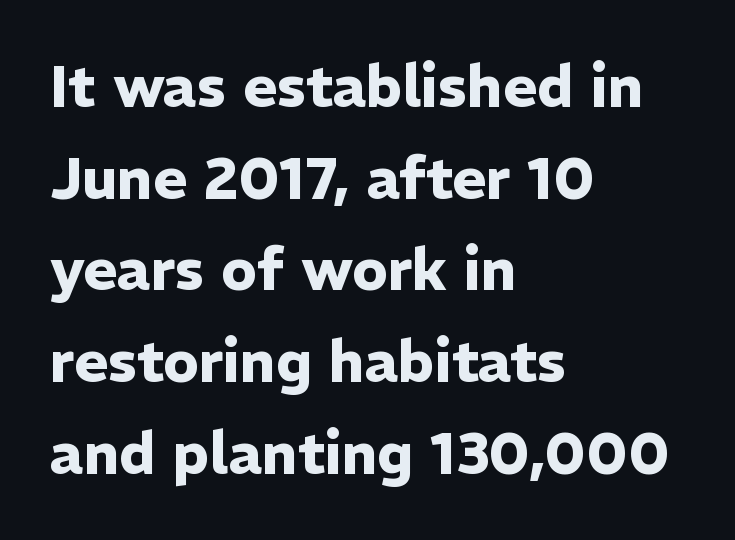
The image shows 58 px heavy sans-serif type, upright; set left-aligned, normal line spacing (1.58x), normal letter spacing, not underlined; low stroke contrast and a medium x-height.
